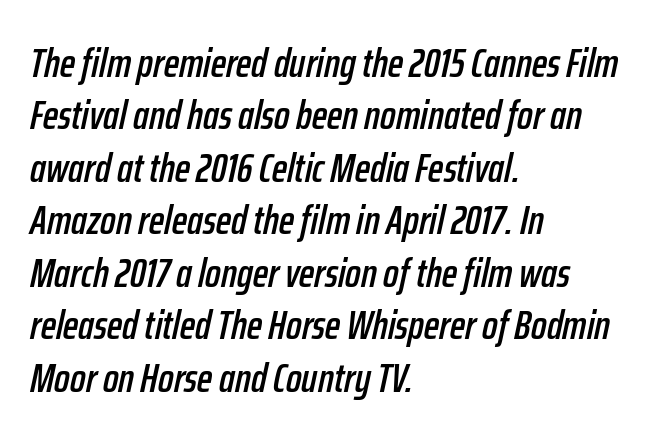
A bare baseline throughout the passage. The lines are quadded left. Compared with ordinary roman type, these characters are visibly tilted. Words appear dense and cohesive because spacing is normal. Spacing verdict: proportional, widths tailored to each character.
